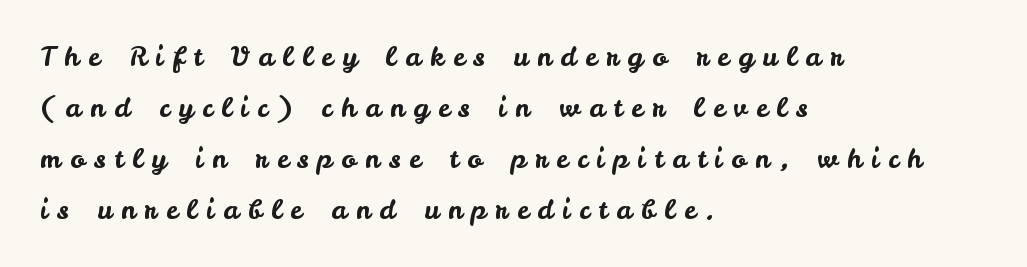
The image shows 27 px text type; set left-aligned, line spacing 1.89x, unusually wide letter spacing (+0.34 em), not underlined.
